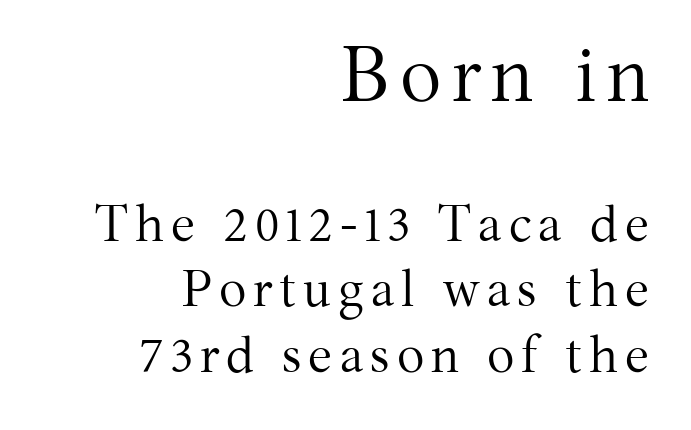
Compare the two chunks: the upper has the greater cap height. The setting favours the right margin, as signatures and pull-quotes sometimes do. Here the designer chose a conventional face with non-uniform glyph widths. The font sits on the lighter half of the weight spectrum, regular included.
